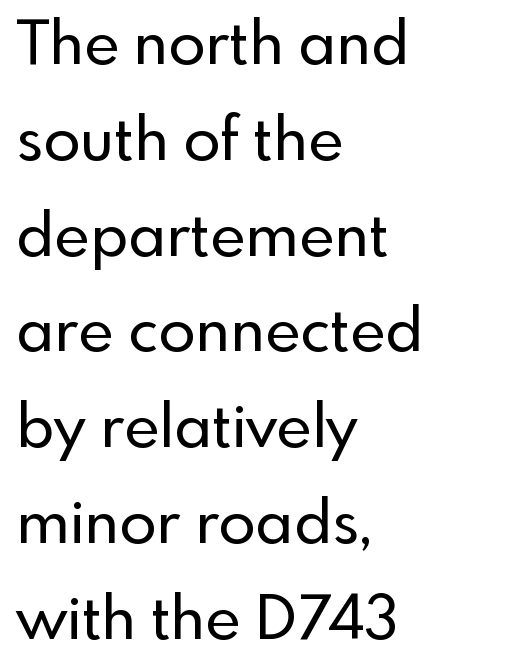
Q: Is the text italic (slanted)? A: No, it is upright.
Q: Is the typeface a serif or a sans-serif typeface? A: Sans-serif.
Q: Is the text underlined? A: No.
Q: How is the paragraph aligned? A: Left-aligned.
Q: Is the spacing between letters normal or unusually wide? A: Normal.
Q: Is the spacing between lines tight, normal or loose? A: Normal.
Q: Width (condensed, normal, or wide)? A: Normal.
Q: x-height? A: Small.
Q: Monospaced? A: No.
